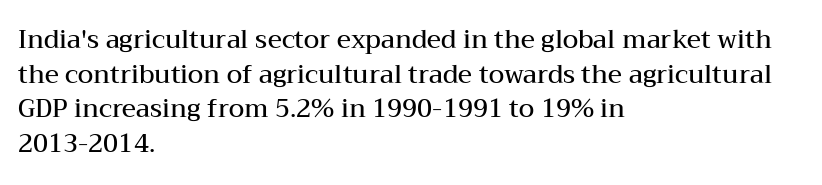
Quick note: underline off. The block of text has a typical density, with ordinary space between rows. Does the lettering tilt? It doesn't — this is upright. Characters follow at the spacing the type designer built in.
